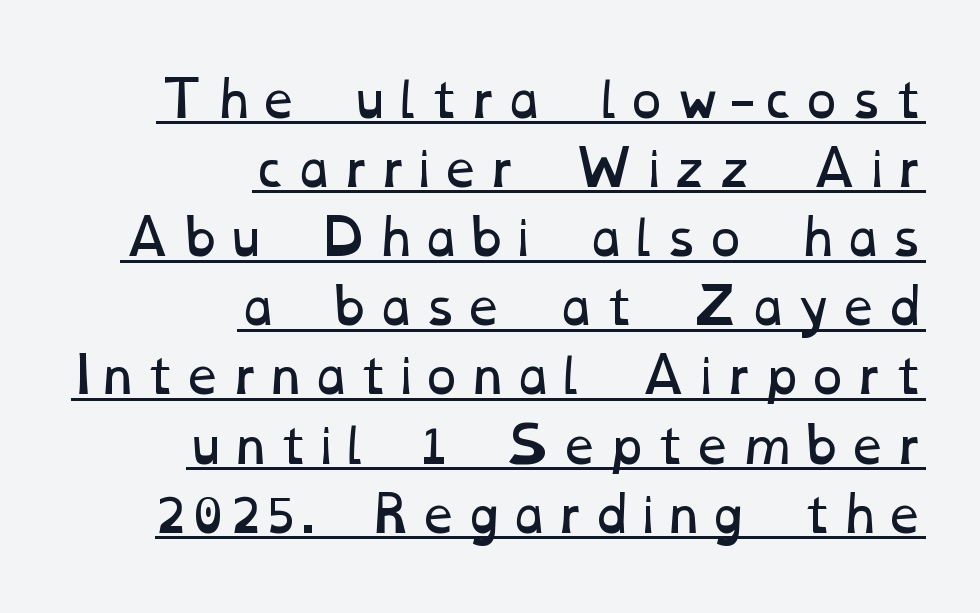
This sample has the flowing, uneven cadence of proportional lettering. Leading: standard. Reading down the block, your eye finds every line finishing at a fixed right position. Looks like someone drew a line under every word here. Summary of weight: not heavy and not bold.
